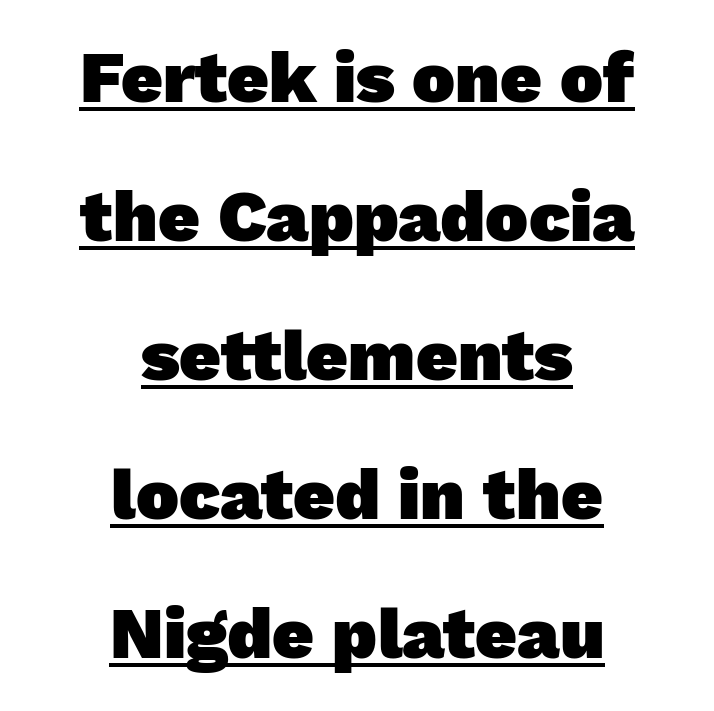
The image shows 72 px heavy sans-serif type; set centered, loose line spacing (1.93x), normal letter spacing, underlined; low stroke contrast and a medium x-height.
